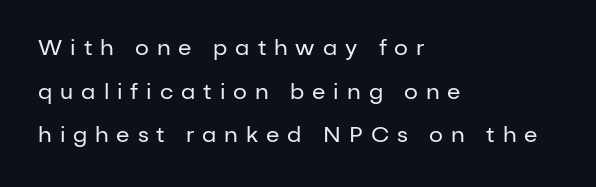
The space beneath each line is pristine and unruled. The horizontal fit of the characters is loose and conspicuously gappy. Interline gaps are noticeably wide in this sample. No extra ink here — the face is not bold.
